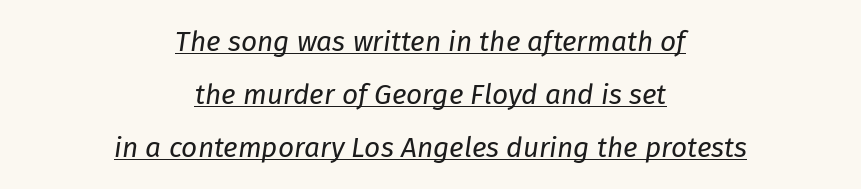
The image shows 28 px regular-weight type, italic (leaning right); set centered, line spacing 1.89x, normal letter spacing, underlined; low stroke contrast and a medium x-height.
